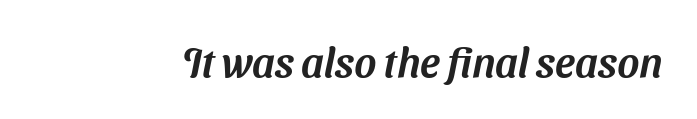
Q: Is the typeface a serif or a sans-serif typeface? A: Sans-serif.
Q: Is the text underlined? A: No.
Q: Is the spacing between letters normal or unusually wide? A: Normal.
Q: Width (condensed, normal, or wide)? A: Normal.
Q: Stroke contrast? A: Medium.
Q: x-height? A: Medium.
Q: Monospaced? A: No.
